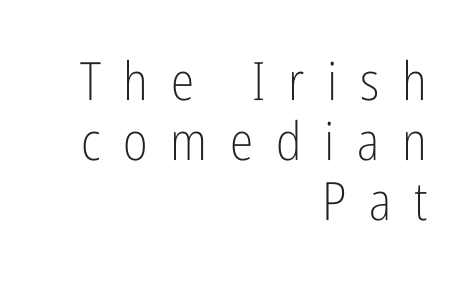
Tracking here is generous; glyphs stand well apart from one another. The rag falls on the left side of this text block. Clear beneath every line of the passage. Posture: vertical.
